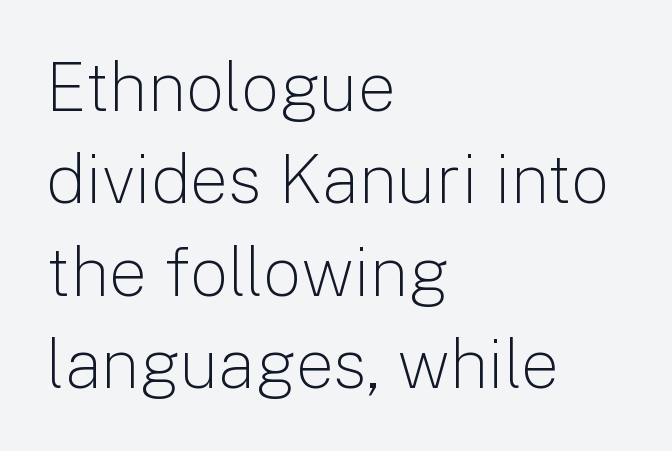
Q: Is the text bold? A: No.
Q: Is the text italic (slanted)? A: No, it is upright.
Q: Is the typeface a serif or a sans-serif typeface? A: Sans-serif.
Q: Is the text underlined? A: No.
Q: How is the paragraph aligned? A: Left-aligned.
Q: Is the spacing between letters normal or unusually wide? A: Normal.
Q: Is the spacing between lines tight, normal or loose? A: Normal.
Q: Width (condensed, normal, or wide)? A: Normal.
Q: Stroke contrast? A: Low.
Q: x-height? A: Medium.
Q: Monospaced? A: No.
